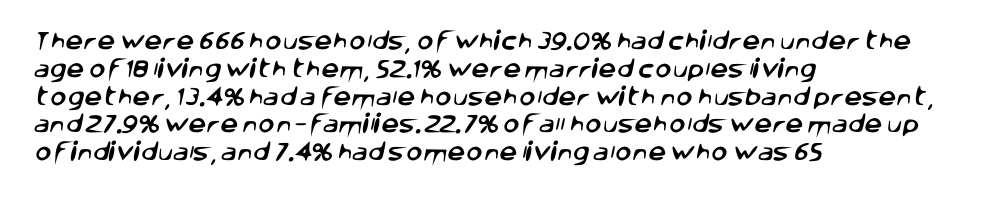
The image shows 20 px text type; set left-aligned, normal line spacing (1.39x), normal letter spacing, not underlined.
